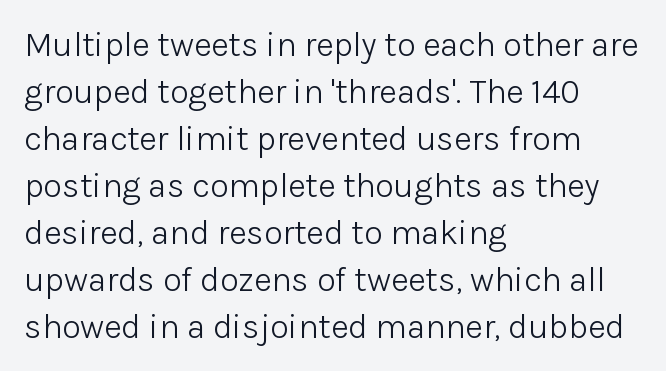
The image shows 34 px light sans-serif type, upright; set left-aligned, normal line spacing (1.38x), normal letter spacing, not underlined; low stroke contrast and a medium x-height.
